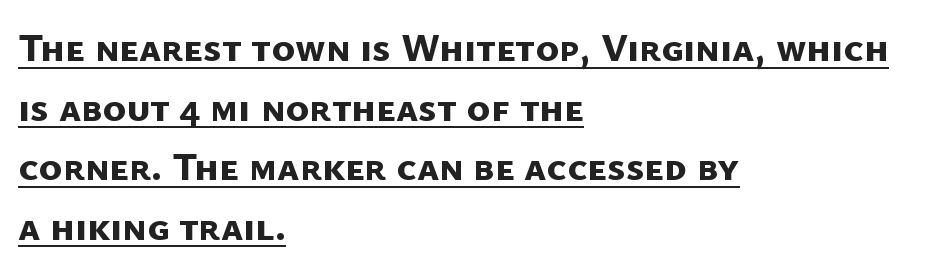
{"serif": "no", "bold": "yes", "weight": "bold", "width": "normal", "stroke_contrast": "low", "x_height": "medium", "monospaced": "no", "underline": "yes", "align": "left", "line_spacing": "normal", "line_spacing_ratio": 1.49, "letter_spacing": "normal", "letter_spacing_em": 0.0, "glyph_px": 40}
